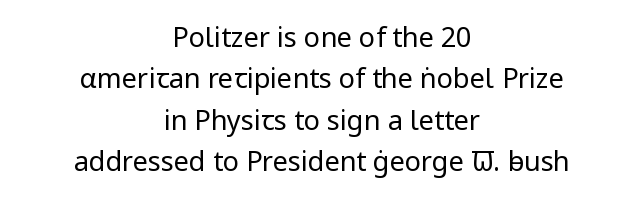
Quick note: not italic, upright. The paragraph has two soft edges and a firm central axis. The zone under the glyphs is completely vacant. Summary of weight: not heavy and not bold. Standard letterfit; no display-style spreading of the glyphs. Leading: standard.
